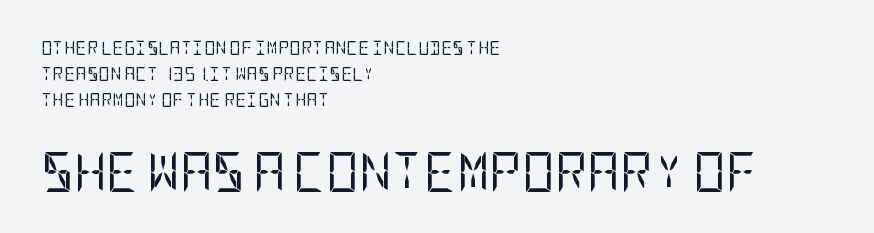
{"serif": "no", "italic": "no", "bold": "no", "weight": "regular", "width": "condensed", "stroke_contrast": "low", "x_height": "large", "underline": "no", "align": "left", "line_spacing_ratio": 1.87, "letter_spacing": "normal", "letter_spacing_em": 0.0, "larger_block": "second", "size_ratio": 2.86, "glyph_px": 40}
